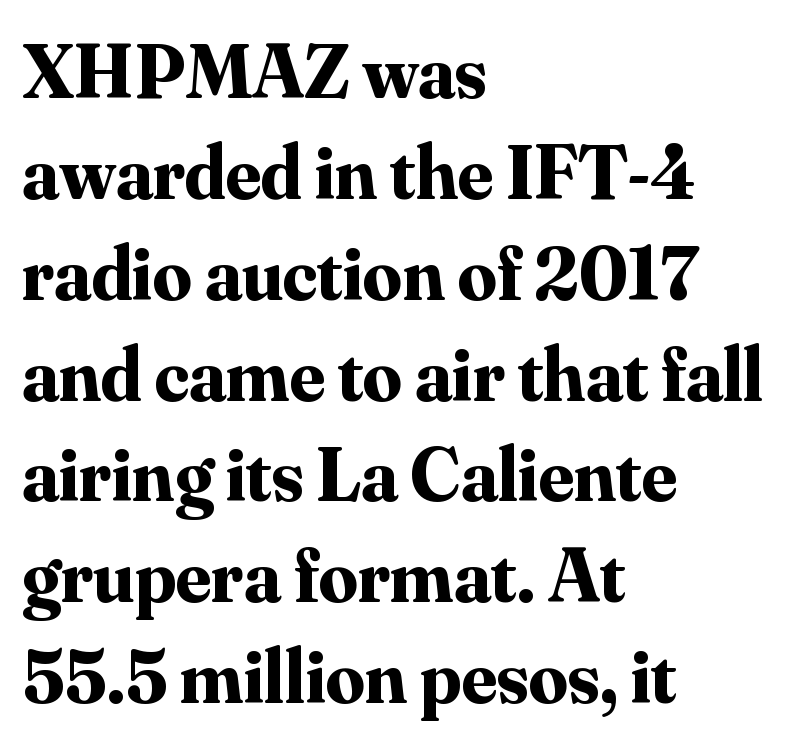
The image shows 77 px bold serif type, upright; set left-aligned, normal line spacing (1.31x), normal letter spacing, not underlined; medium stroke contrast and a small x-height.
